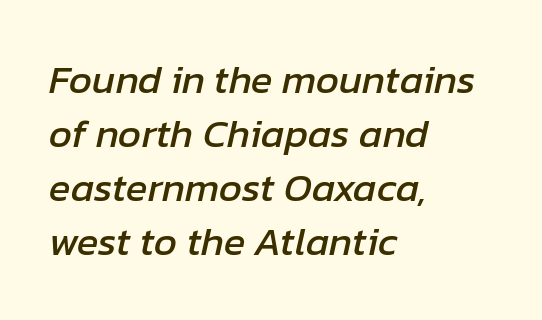
The passage shown stacks its lines at a standard gap. Every character sits at an angle, as italics do. Casual observation: everything's shoved over to the left. Students, note that the glyphs here touch the page at normal intervals.
